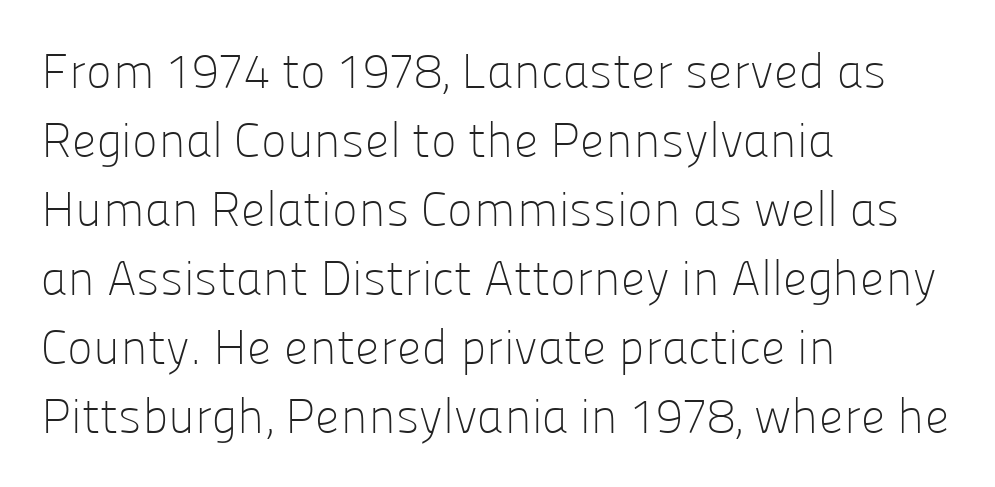
Serif or sans? Sans — the stroke terminals are bare. What's the leading like? Ordinary, nothing unusual. The space beneath each line is pristine and unruled. Stems and bowls with no extra thickness — not bold.
